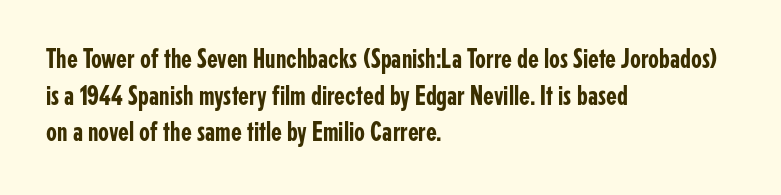
The image shows 28 px condensed sans-serif type, upright; set left-aligned, normal line spacing (1.31x), normal letter spacing, not underlined; low stroke contrast and a medium x-height.
